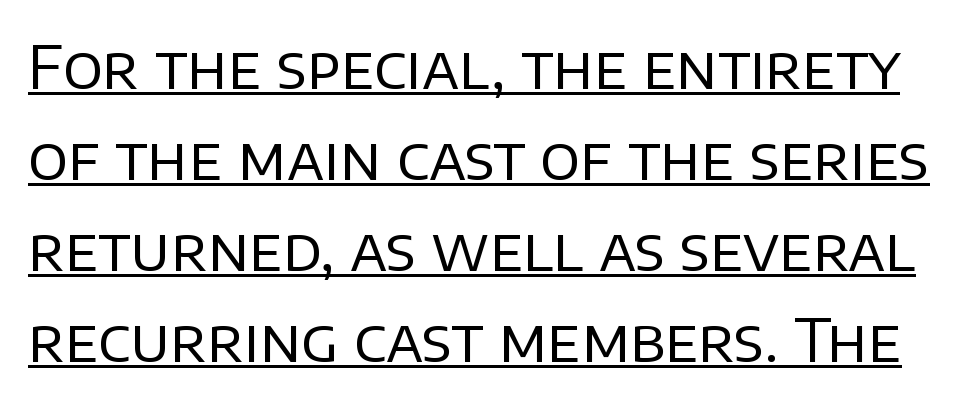
Emphasis is given by a line drawn under the lettering. The leading is moderate, giving the passage an even texture. The face looks like a standard text weight, possibly lighter. Caption: standard tracking, unaltered. You can tell it's not italic because the verticals are truly vertical. Note the varied advance widths — an 'i' is clearly narrower than an 'm'.
